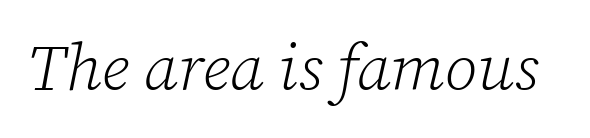
The image shows 65 px light serif type, italic (leaning right); set normal letter spacing, not underlined; low stroke contrast and a medium x-height.
